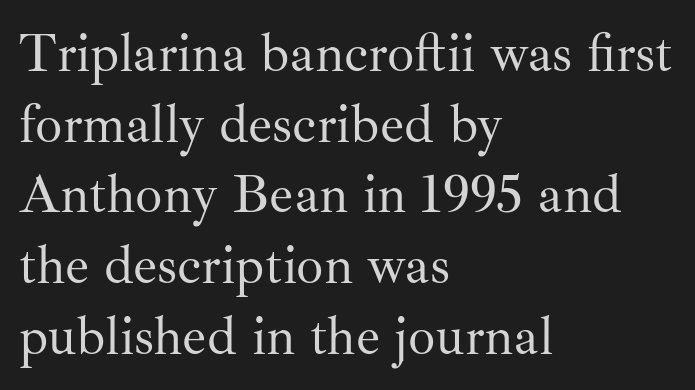
{"serif": "yes", "italic": "no", "bold": "no", "weight": "regular", "width": "normal", "stroke_contrast": "medium", "x_height": "small", "monospaced": "no", "underline": "no", "align": "left", "line_spacing": "normal", "line_spacing_ratio": 1.31, "letter_spacing": "normal", "letter_spacing_em": 0.0, "glyph_px": 54}
